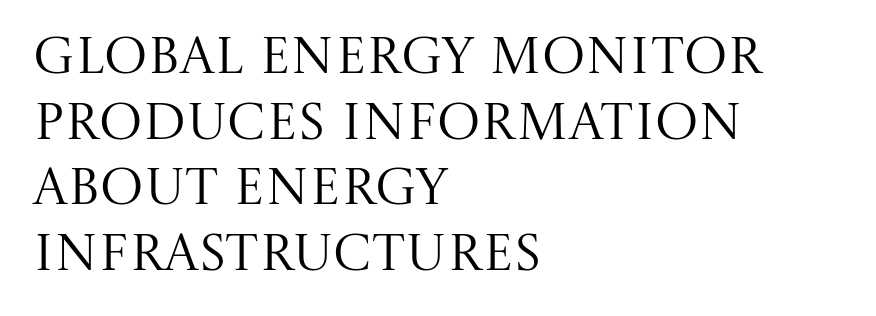
The image shows 52 px regular-weight serif type, upright; set left-aligned, normal line spacing (1.26x), normal letter spacing, not underlined; medium stroke contrast and a large x-height.
